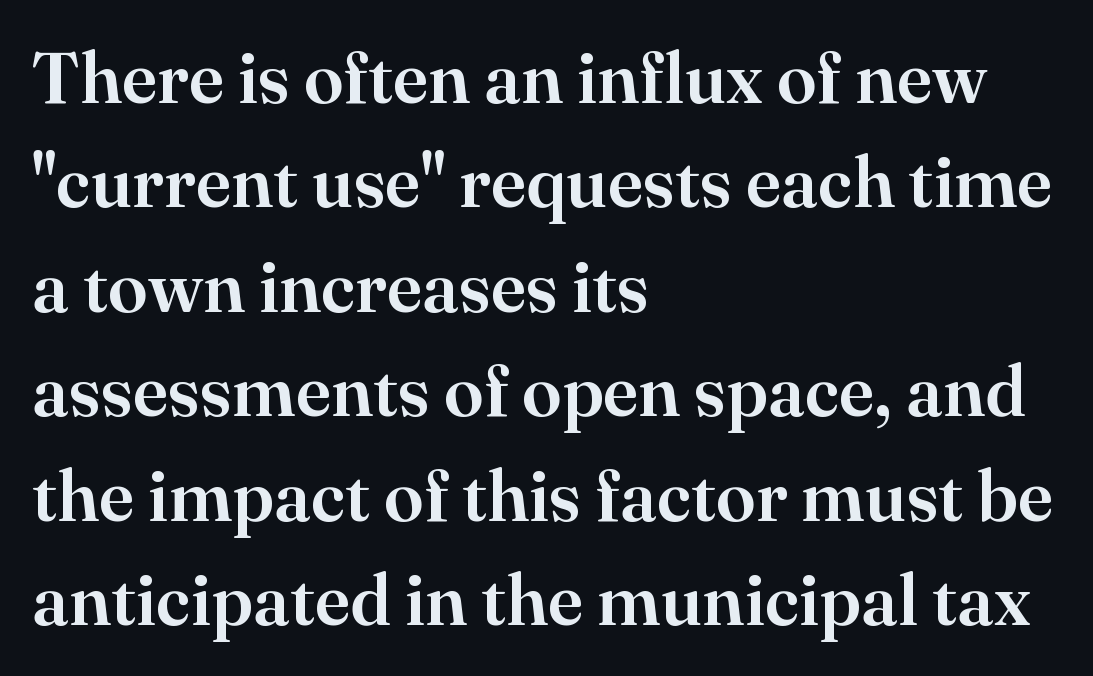
The typeface chosen for these lines features serifs. Compared with typical body copy, the letter spacing here is the same. Posture: vertical. A typesetter would call this proportional, since set widths differ per character.
